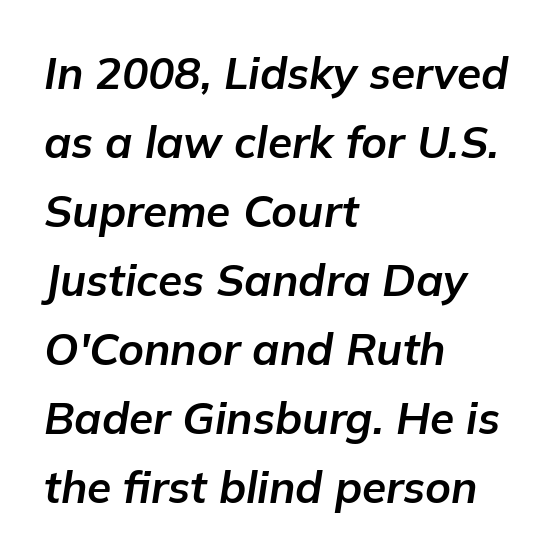
{"italic": "yes", "lean": "right", "slant_degrees": 9, "bold": "yes", "weight": "bold", "width": "normal", "stroke_contrast": "low", "x_height": "medium", "monospaced": "no", "underline": "no", "align": "left", "line_spacing": "normal", "line_spacing_ratio": 1.57, "letter_spacing": "normal", "letter_spacing_em": 0.0, "glyph_px": 44}
